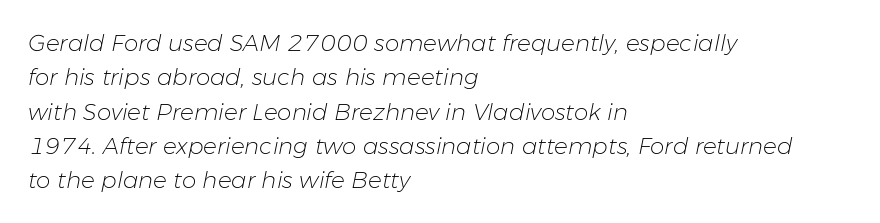
Q: Is the text bold? A: No.
Q: Is the text italic (slanted)? A: Yes, it leans right by about 11 degrees.
Q: Is the text underlined? A: No.
Q: How is the paragraph aligned? A: Left-aligned.
Q: Is the spacing between letters normal or unusually wide? A: Normal.
Q: Is the spacing between lines tight, normal or loose? A: Normal.
